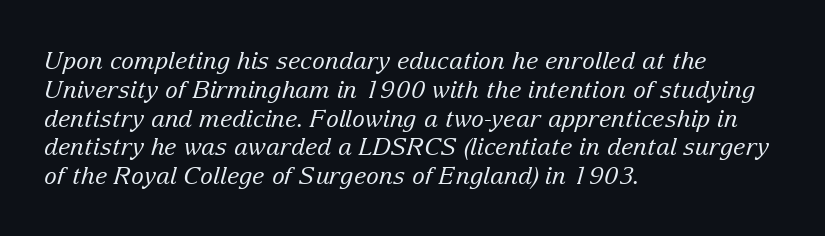
{"italic": "yes", "lean": "right", "slant_degrees": 15, "bold": "no", "underline": "no", "align": "left", "line_spacing_ratio": 1.2, "letter_spacing": "normal", "letter_spacing_em": 0.0, "glyph_px": 24}
